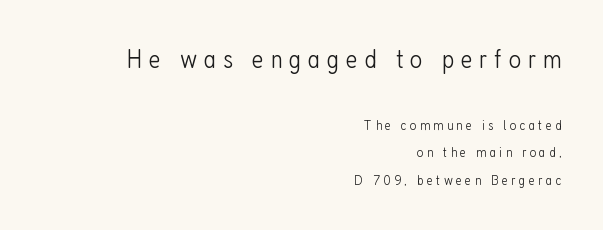
Q: Is the text bold? A: No.
Q: Is the text italic (slanted)? A: No, it is upright.
Q: Is the text underlined? A: No.
Q: How is the paragraph aligned? A: Right-aligned.
Q: Is the spacing between letters normal or unusually wide? A: Unusually wide.
Q: Is the spacing between lines tight, normal or loose? A: Loose.
Q: Which block of text is set in a larger size, the first (top) or the second (bottom)? A: The first (top) one.
